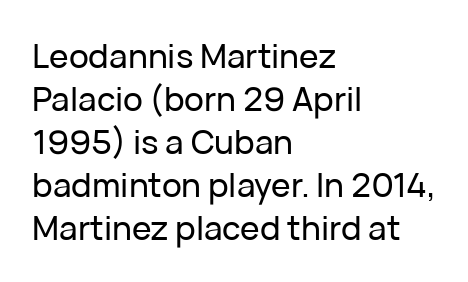
Think of a printed novel: that variable character pitch is what you see here. How would I describe the line gaps? Plain and ordinary. A typesetter would mark this as roman, not italic. Nope, no serifs anywhere on these letters.
